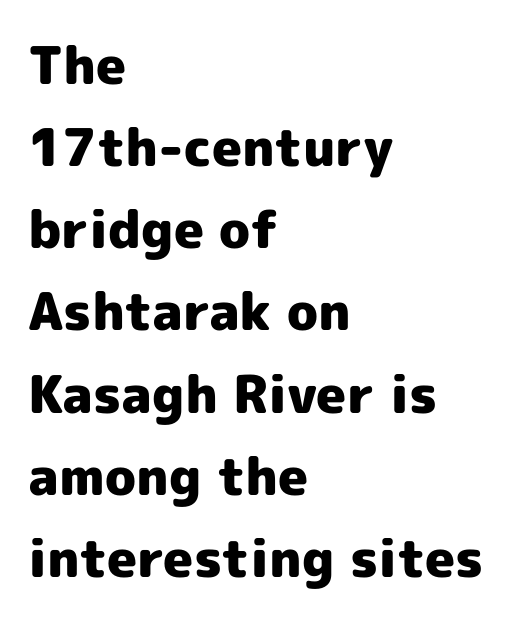
{"serif": "no", "italic": "no", "bold": "yes", "weight": "heavy", "width": "normal", "x_height": "medium", "monospaced": "no", "underline": "no", "align": "left", "line_spacing": "normal", "line_spacing_ratio": 1.58, "letter_spacing": "normal", "letter_spacing_em": 0.0, "glyph_px": 52}
